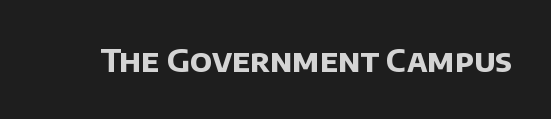
The line texture is even and compact thanks to regular tracking. Spacing verdict: proportional, widths tailored to each character. Serif or sans? Sans — the stroke terminals are bare. Lines of text with bare space underneath.
